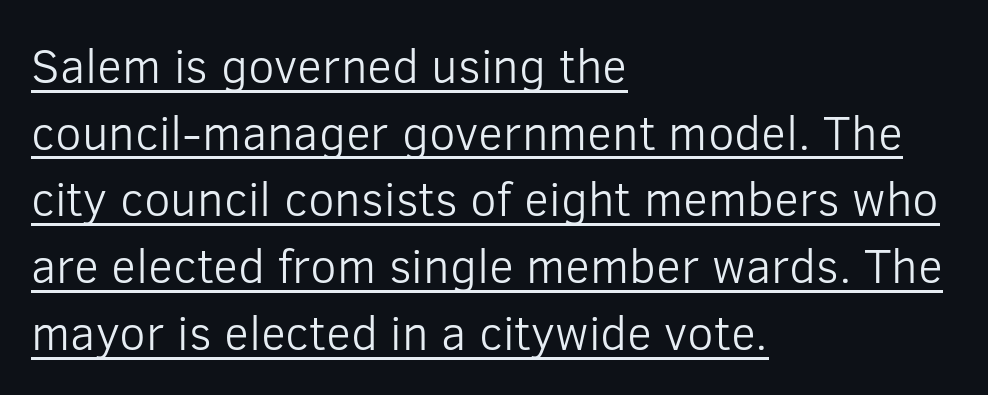
{"serif": "no", "italic": "no", "bold": "no", "weight": "light", "width": "normal", "stroke_contrast": "low", "x_height": "medium", "monospaced": "no", "underline": "yes", "align": "left", "line_spacing": "normal", "line_spacing_ratio": 1.39, "letter_spacing": "normal", "letter_spacing_em": 0.0, "glyph_px": 48}
